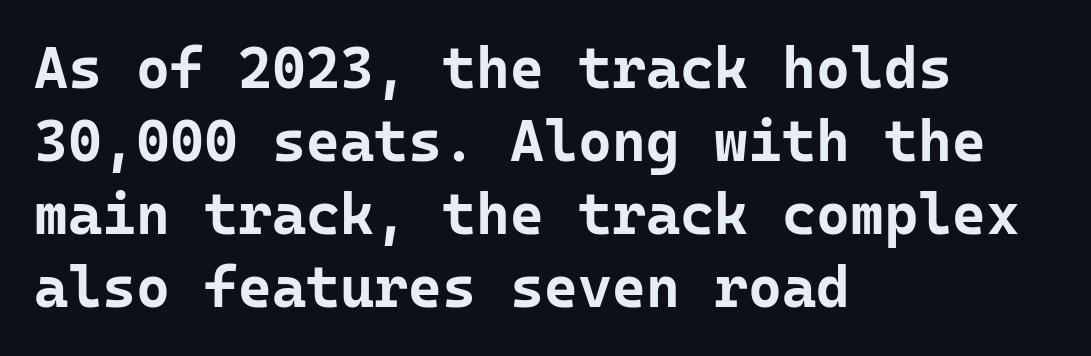
{"serif": "no", "italic": "no", "bold": "yes", "weight": "bold", "width": "normal", "stroke_contrast": "low", "x_height": "medium", "monospaced": "yes", "underline": "no", "align": "left", "line_spacing": "normal", "line_spacing_ratio": 1.26, "letter_spacing": "normal", "letter_spacing_em": 0.0, "glyph_px": 58}
